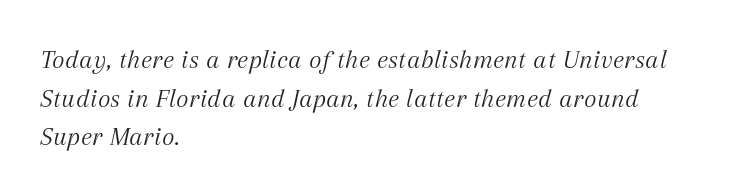
The image shows 27 px text type, italic (leaning right); set left-aligned, normal line spacing (1.43x), normal letter spacing, not underlined.
